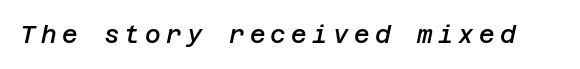
{"italic": "yes", "lean": "right", "slant_degrees": 12, "bold": "semi", "underline": "no", "letter_spacing": "wide", "letter_spacing_em": 0.22, "glyph_px": 24}
